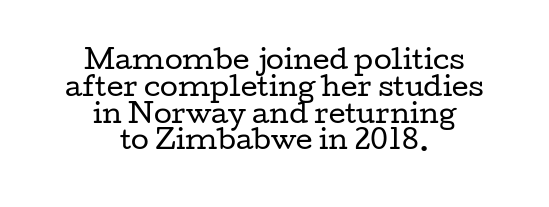
{"italic": "no", "bold": "no", "underline": "no", "align": "center", "line_spacing": "tight", "line_spacing_ratio": 1.03, "letter_spacing": "normal", "letter_spacing_em": 0.0, "glyph_px": 26}
